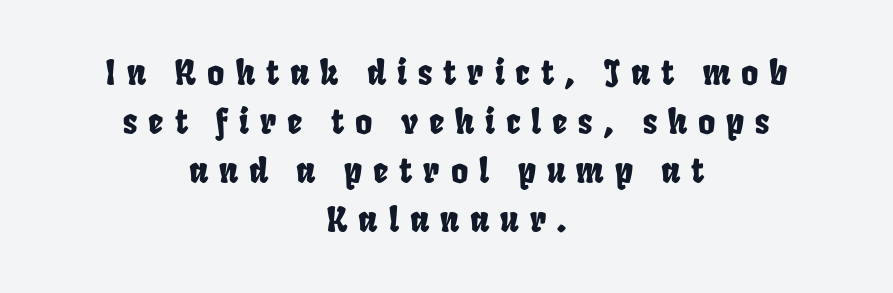
Where is the straight margin? There isn't one; the lines are centered. The rendering uses natural spacing where letterforms have individual widths. The rendering uses a moderate line-height, typical for paragraphs. The strip under each line holds only bare page. The type family on display is of the sans-serif kind.
